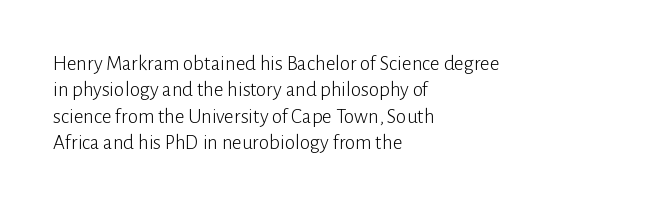
The rendering uses a moderate line-height, typical for paragraphs. Only glyphs here, with clear space below each row. The passage is arranged the way most books set body copy — flush left. Spacing between characters is what you'd get straight out of the box.
